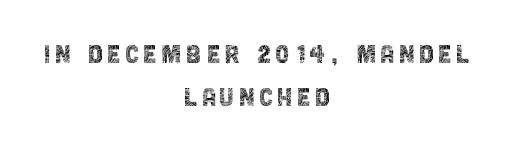
{"serif": "no", "italic": "no", "bold": "no", "weight": "thin", "width": "condensed", "x_height": "large", "monospaced": "no", "underline": "no", "align": "center", "line_spacing": "normal", "line_spacing_ratio": 1.34, "glyph_px": 32}
